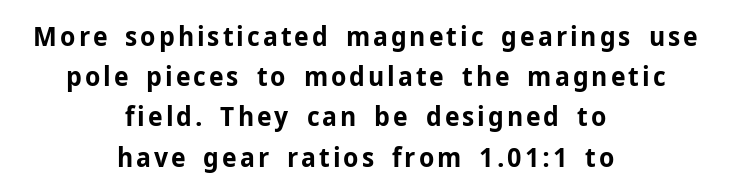
Q: Is the text bold? A: Yes.
Q: Is the text italic (slanted)? A: No, it is upright.
Q: Is the text underlined? A: No.
Q: How is the paragraph aligned? A: Centered.
Q: Is the spacing between lines tight, normal or loose? A: Normal.
